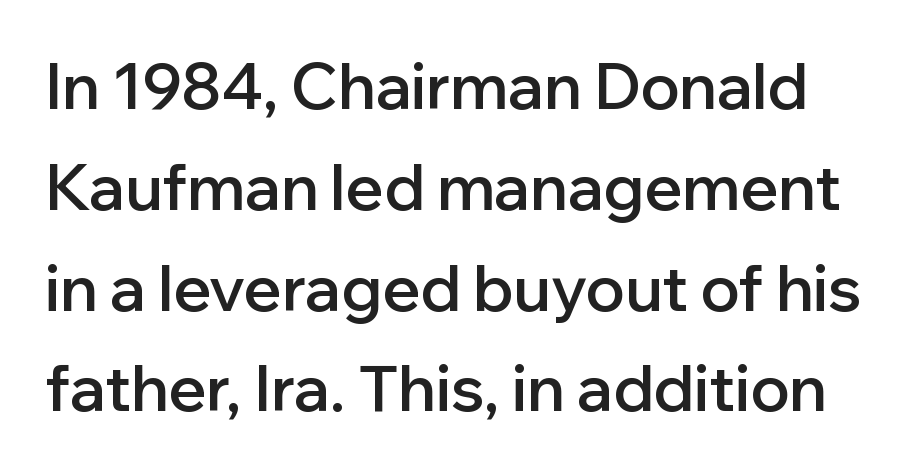
The image shows 63 px semibold sans-serif type, upright; set normal line spacing (1.6x), normal letter spacing, not underlined; low stroke contrast and a medium x-height.
